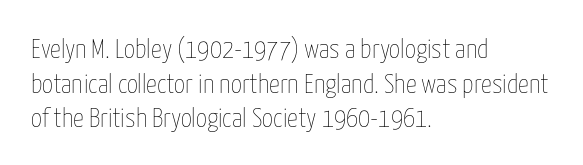
{"italic": "no", "bold": "no", "underline": "no", "align": "left", "line_spacing": "normal", "line_spacing_ratio": 1.28, "letter_spacing": "normal", "letter_spacing_em": 0.0, "glyph_px": 27}
